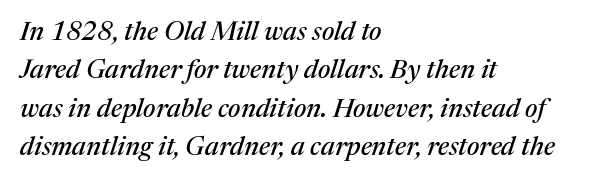
Each word holds together tightly as a unit, with standard inter-letter gaps. The glyphs are unaccompanied by any horizontal stroke below them. Italic? Definitely — the glyphs are oblique. Caption: multi-line text, flush left, ragged right. Interline gaps are of average width in this sample.
